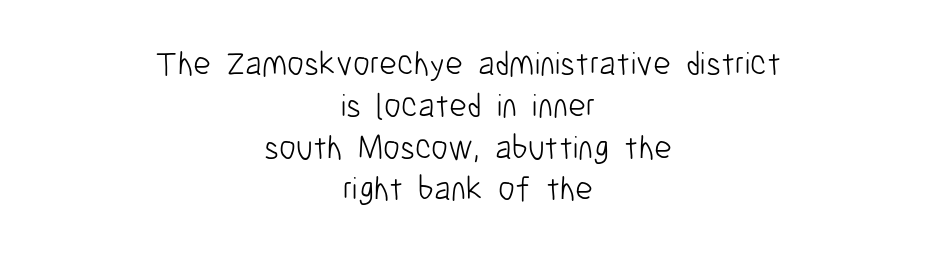
The image shows 34 px light, condensed sans-serif type, upright; set centered, line spacing 1.23x, normal letter spacing, not underlined; low stroke contrast and a medium x-height.
